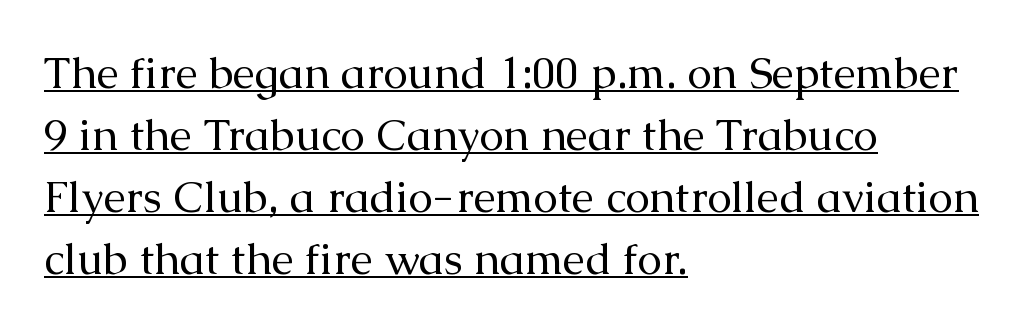
{"serif": "yes", "italic": "no", "bold": "no", "weight": "regular", "width": "normal", "stroke_contrast": "medium", "x_height": "medium", "monospaced": "no", "underline": "yes", "align": "left", "line_spacing": "normal", "line_spacing_ratio": 1.41, "letter_spacing": "normal", "letter_spacing_em": 0.0, "glyph_px": 44}
